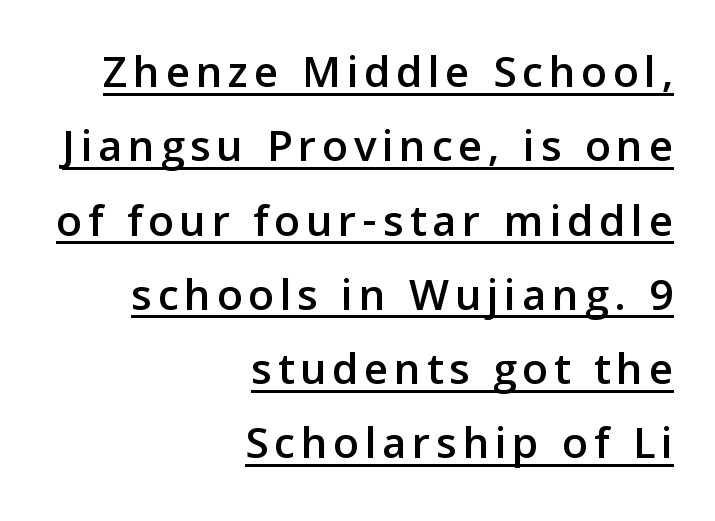
{"serif": "no", "italic": "no", "width": "normal", "stroke_contrast": "low", "x_height": "medium", "monospaced": "no", "underline": "yes", "align": "right", "line_spacing": "normal", "line_spacing_ratio": 1.58, "glyph_px": 47}
